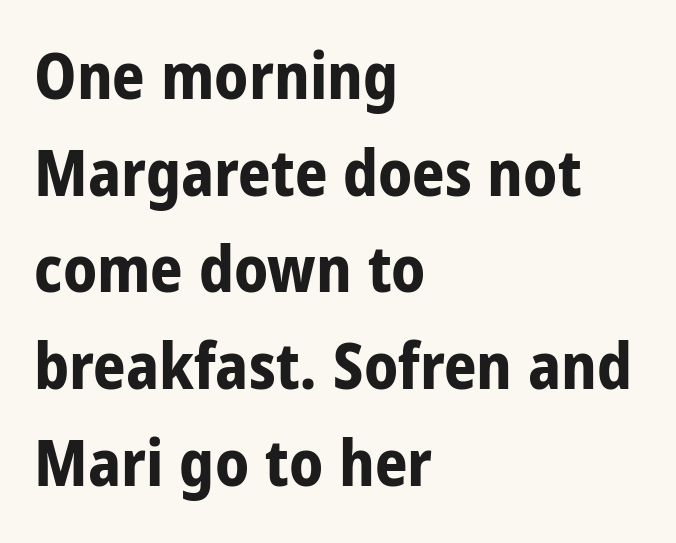
{"serif": "no", "italic": "no", "bold": "yes", "weight": "bold", "width": "condensed", "stroke_contrast": "low", "x_height": "large", "monospaced": "no", "underline": "no", "align": "left", "line_spacing": "normal", "line_spacing_ratio": 1.51, "letter_spacing": "normal", "letter_spacing_em": 0.0, "glyph_px": 64}
